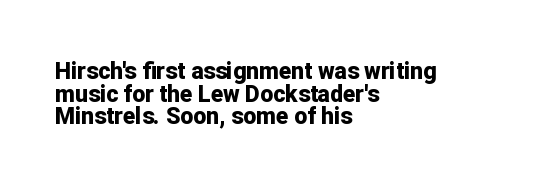
The image shows 23 px bold type, upright; set left-aligned, tight line spacing (0.98x), normal letter spacing, not underlined.
